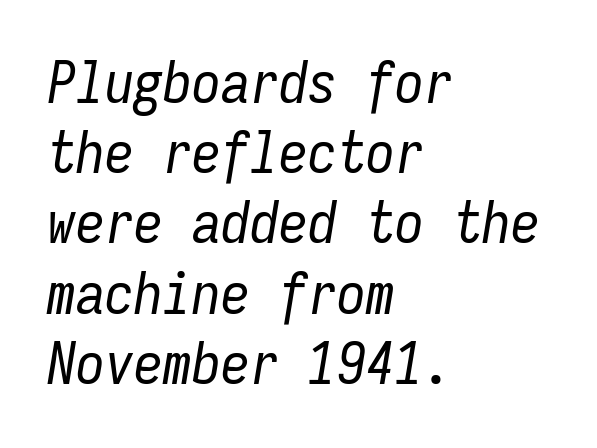
{"italic": "yes", "lean": "right", "slant_degrees": 9, "bold": "no", "weight": "regular", "width": "condensed", "stroke_contrast": "low", "x_height": "medium", "monospaced": "yes", "underline": "no", "align": "left", "line_spacing_ratio": 1.21, "letter_spacing": "normal", "letter_spacing_em": 0.0, "glyph_px": 58}
